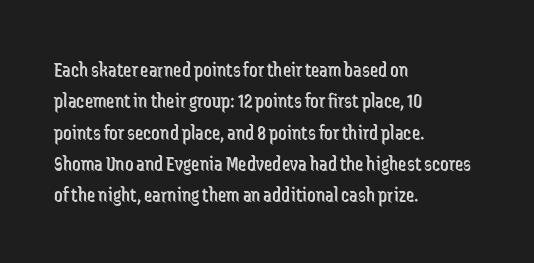
The image shows 21 px text type, upright; set left-aligned, normal line spacing (1.49x), normal letter spacing, not underlined.
